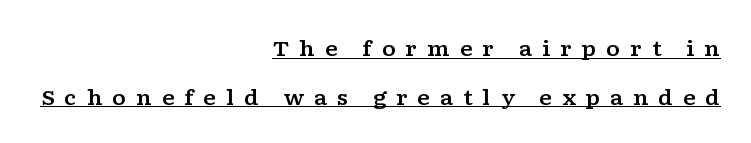
Q: Is the text italic (slanted)? A: No, it is upright.
Q: Is the text underlined? A: Yes.
Q: How is the paragraph aligned? A: Right-aligned.
Q: Is the spacing between letters normal or unusually wide? A: Unusually wide.
Q: Is the spacing between lines tight, normal or loose? A: Loose.
